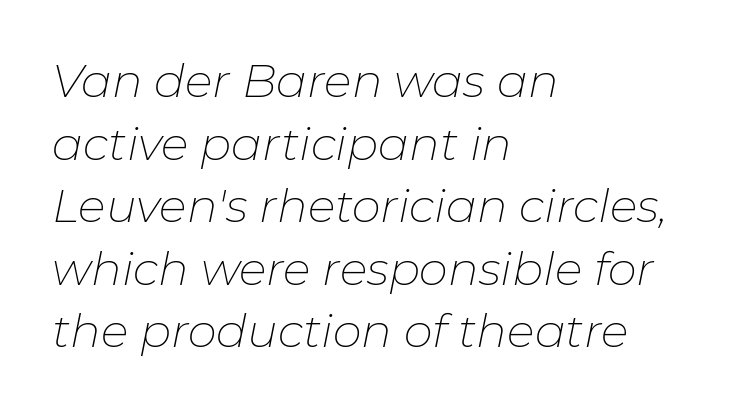
The image shows 46 px thin type, italic (leaning right); set left-aligned, normal line spacing (1.36x), normal letter spacing, not underlined; low stroke contrast and a medium x-height.
